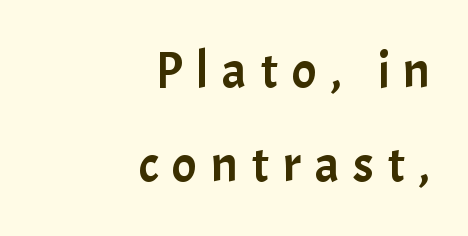
{"serif": "no", "italic": "no", "width": "normal", "stroke_contrast": "low", "x_height": "medium", "monospaced": "no", "underline": "no", "align": "right", "line_spacing_ratio": 1.8, "letter_spacing": "wide", "letter_spacing_em": 0.26, "glyph_px": 52}
